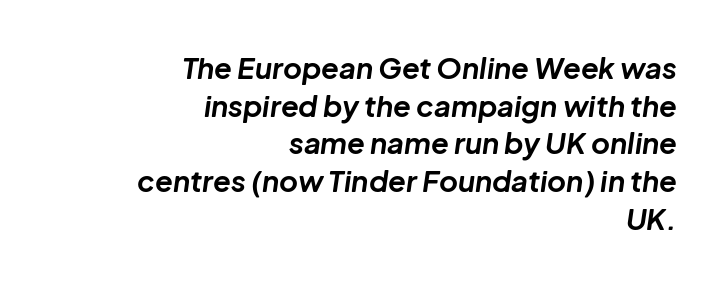
The image shows 29 px bold type, italic (leaning right); set right-aligned, normal line spacing (1.3x), normal letter spacing, not underlined; low stroke contrast and a medium x-height.
